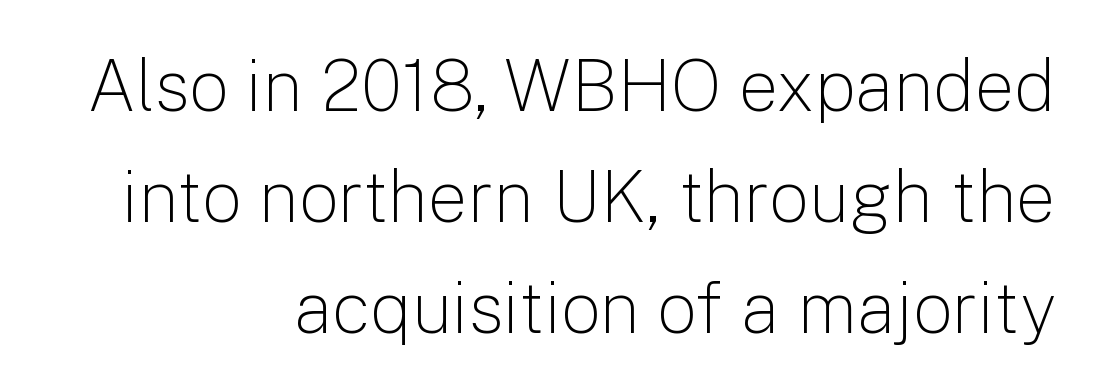
These lines are rendered in a variable-pitch font. Interline gaps are of average width in this sample. Compared with a typical body face, this is equally light or lighter still. This rendering uses right alignment, leaving the left contour irregular. Plain, unruled lines of type. The passage shown has conventional tracking throughout.
